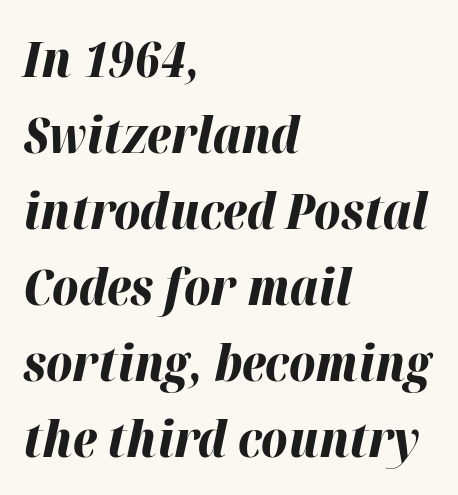
The image shows 50 px bold type, italic (leaning right); set left-aligned, normal line spacing (1.52x), normal letter spacing, not underlined; high stroke contrast and a medium x-height.
